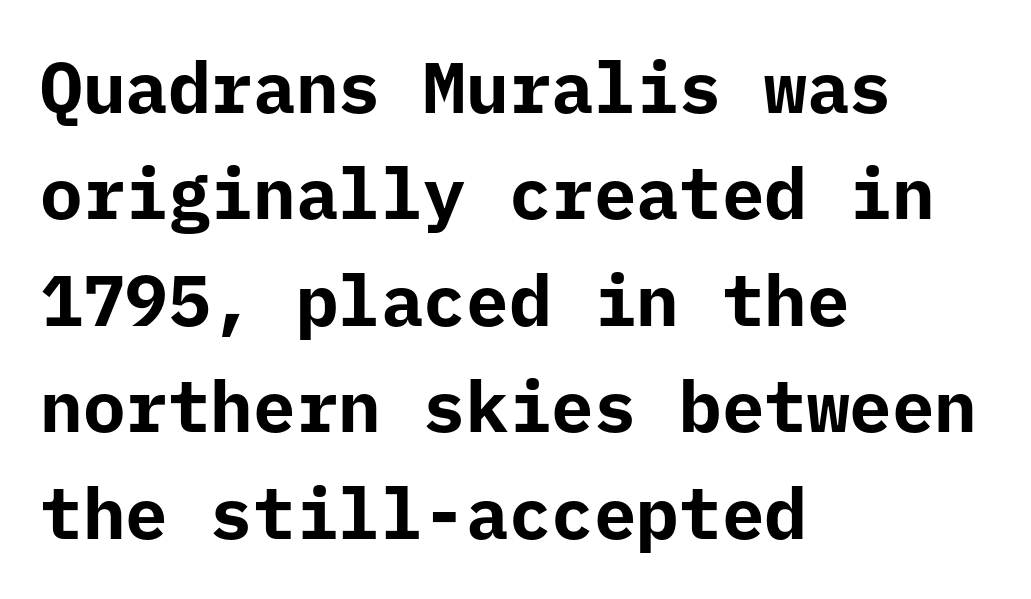
Nope, not italic — everything's standing straight. Normally led — the rows are evenly, conventionally spaced. The face used here is monospaced, like something from a code editor. Compared with an ordinary text face, these strokes are far heavier — a full bold.
